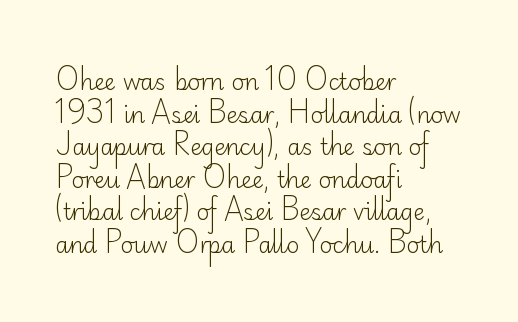
{"italic": "no", "bold": "no", "underline": "no", "align": "left", "line_spacing": "normal", "line_spacing_ratio": 1.48, "letter_spacing": "normal", "letter_spacing_em": 0.0, "glyph_px": 22}
